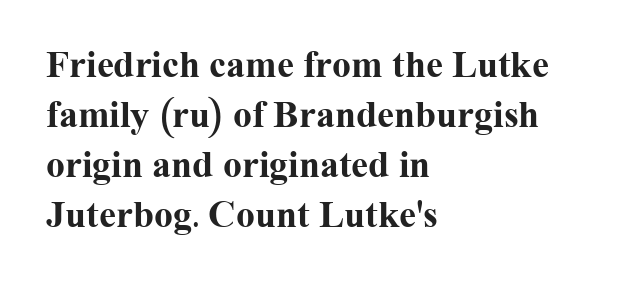
The baseline area is clear. Here the glyphs are tracked normally, forming tight word shapes. What's the leading like? Ordinary, nothing unusual. Note the varied advance widths — an 'i' is clearly narrower than an 'm'. The rendering uses a bold face; every stroke is thick and dark. Do the letters lean? They stand straight.
